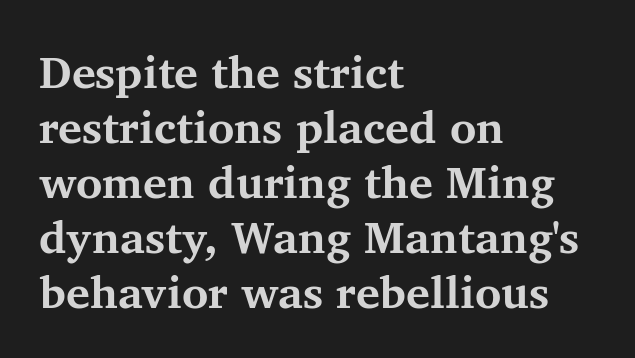
Q: Is the text bold? A: Yes.
Q: Is the text italic (slanted)? A: No, it is upright.
Q: Is the typeface a serif or a sans-serif typeface? A: Serif.
Q: Is the text underlined? A: No.
Q: How is the paragraph aligned? A: Left-aligned.
Q: Is the spacing between letters normal or unusually wide? A: Normal.
Q: Width (condensed, normal, or wide)? A: Normal.
Q: Stroke contrast? A: Medium.
Q: x-height? A: Medium.
Q: Monospaced? A: No.
